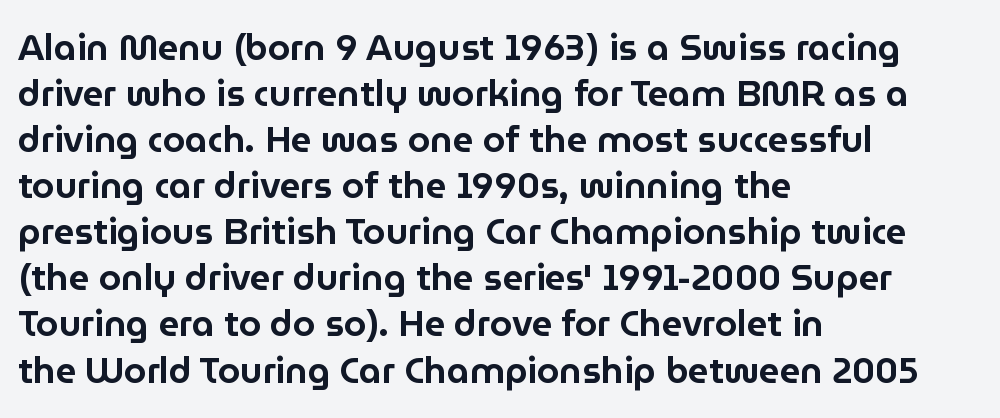
Q: Is the text italic (slanted)? A: No, it is upright.
Q: Is the typeface a serif or a sans-serif typeface? A: Sans-serif.
Q: Is the text underlined? A: No.
Q: How is the paragraph aligned? A: Left-aligned.
Q: Is the spacing between letters normal or unusually wide? A: Normal.
Q: Is the spacing between lines tight, normal or loose? A: Normal.
Q: Width (condensed, normal, or wide)? A: Normal.
Q: Stroke contrast? A: Low.
Q: x-height? A: Medium.
Q: Monospaced? A: No.
